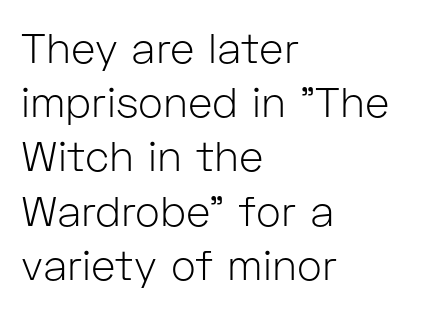
Q: Is the text bold? A: No.
Q: Is the text italic (slanted)? A: No, it is upright.
Q: Is the typeface a serif or a sans-serif typeface? A: Sans-serif.
Q: Is the text underlined? A: No.
Q: How is the paragraph aligned? A: Left-aligned.
Q: Is the spacing between letters normal or unusually wide? A: Normal.
Q: Is the spacing between lines tight, normal or loose? A: Normal.
Q: Width (condensed, normal, or wide)? A: Normal.
Q: Stroke contrast? A: Low.
Q: x-height? A: Medium.
Q: Monospaced? A: No.
